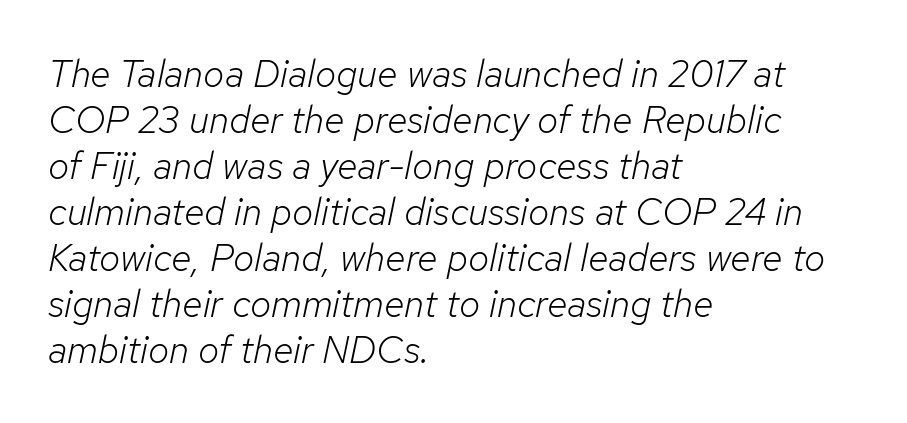
{"italic": "yes", "lean": "right", "slant_degrees": 12, "bold": "no", "weight": "light", "width": "normal", "stroke_contrast": "low", "x_height": "medium", "monospaced": "no", "underline": "no", "align": "left", "line_spacing_ratio": 1.21, "letter_spacing": "normal", "letter_spacing_em": 0.0, "glyph_px": 38}
